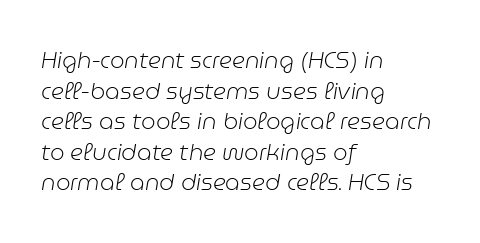
The image shows 23 px text type, italic (leaning right); set left-aligned, normal line spacing (1.33x), normal letter spacing, not underlined.
